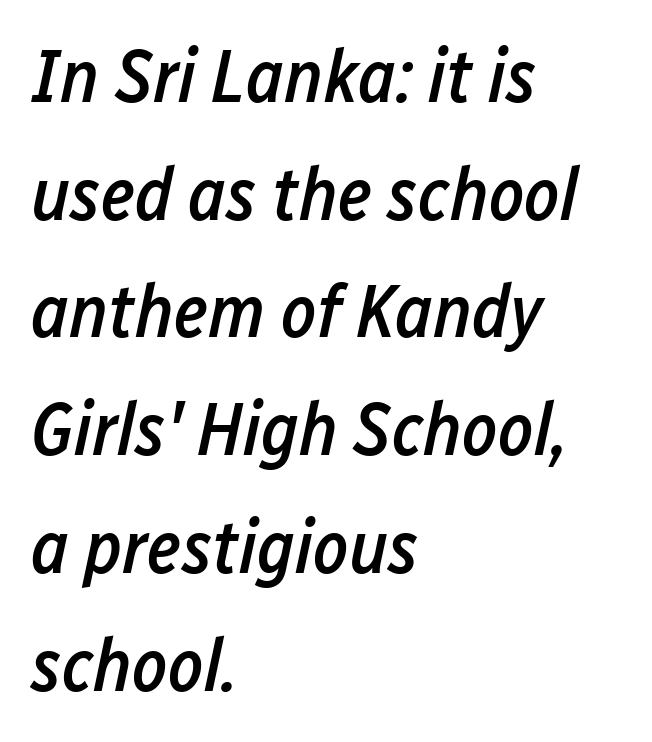
Q: Is the text bold? A: Semi-bold.
Q: Is the text italic (slanted)? A: Yes, it leans right by about 12 degrees.
Q: Is the text underlined? A: No.
Q: How is the paragraph aligned? A: Left-aligned.
Q: Is the spacing between letters normal or unusually wide? A: Normal.
Q: Is the spacing between lines tight, normal or loose? A: Normal.
Q: Width (condensed, normal, or wide)? A: Condensed.
Q: Stroke contrast? A: Low.
Q: x-height? A: Medium.
Q: Monospaced? A: No.
